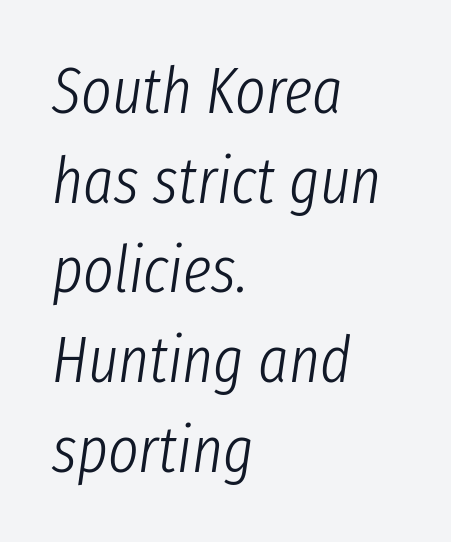
Q: Is the text bold? A: No.
Q: Is the text italic (slanted)? A: Yes, it leans right by about 8 degrees.
Q: Is the text underlined? A: No.
Q: How is the paragraph aligned? A: Left-aligned.
Q: Is the spacing between letters normal or unusually wide? A: Normal.
Q: Is the spacing between lines tight, normal or loose? A: Normal.
Q: Width (condensed, normal, or wide)? A: Condensed.
Q: Stroke contrast? A: Low.
Q: x-height? A: Medium.
Q: Monospaced? A: No.
